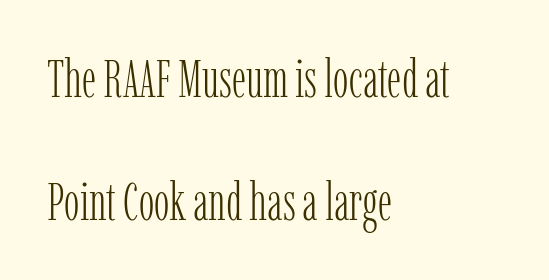
{"serif": "yes", "italic": "no", "bold": "no", "weight": "light", "width": "condensed", "stroke_contrast": "low", "x_height": "medium", "monospaced": "no", "underline": "no", "align": "left", "line_spacing": "loose", "line_spacing_ratio": 2.36, "letter_spacing": "normal", "letter_spacing_em": 0.0, "glyph_px": 52}
